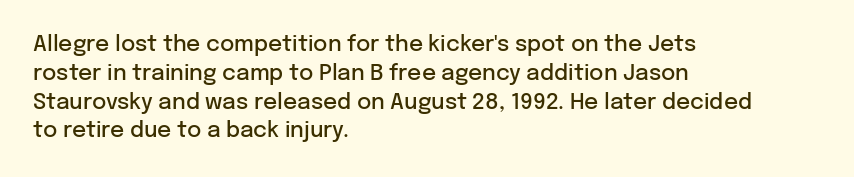
{"italic": "no", "bold": "semi", "underline": "no", "align": "left", "line_spacing": "normal", "line_spacing_ratio": 1.31, "letter_spacing": "normal", "letter_spacing_em": 0.0, "glyph_px": 22}
